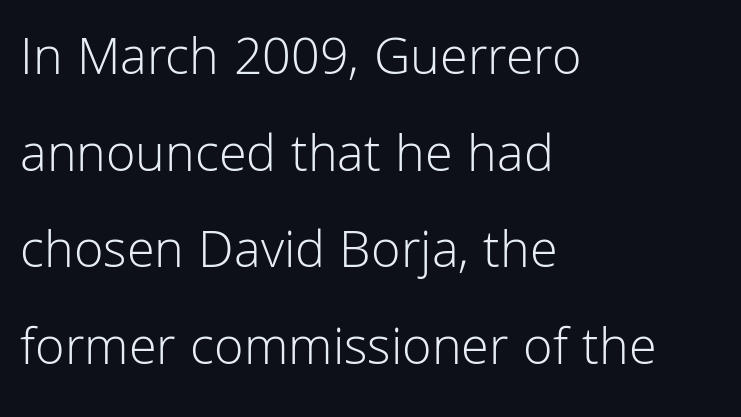
{"serif": "no", "italic": "no", "bold": "no", "weight": "light", "width": "normal", "stroke_contrast": "low", "x_height": "medium", "monospaced": "no", "underline": "no", "align": "left", "line_spacing_ratio": 1.79, "letter_spacing": "normal", "letter_spacing_em": 0.0, "glyph_px": 54}
